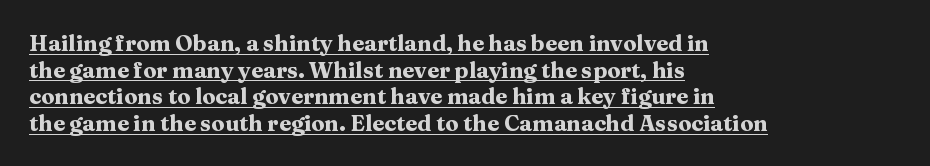
Set as a true bold cut, around the 700 mark. The tracking reads as untouched default to a designer's eye. Is the block centered? No — it sits flush against the left margin. What decoration does the sample have? An underline. These lines were composed using upright roman letters.
